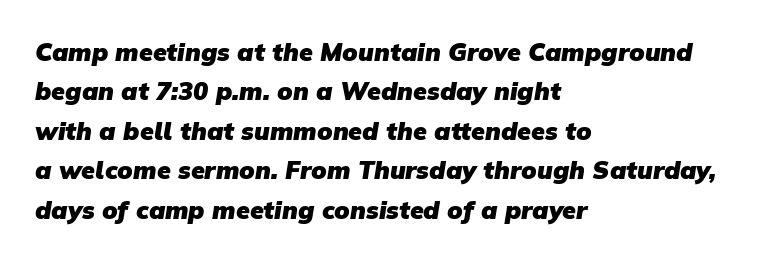
The image shows 25 px bold type; set left-aligned, normal line spacing (1.58x), normal letter spacing, not underlined.
